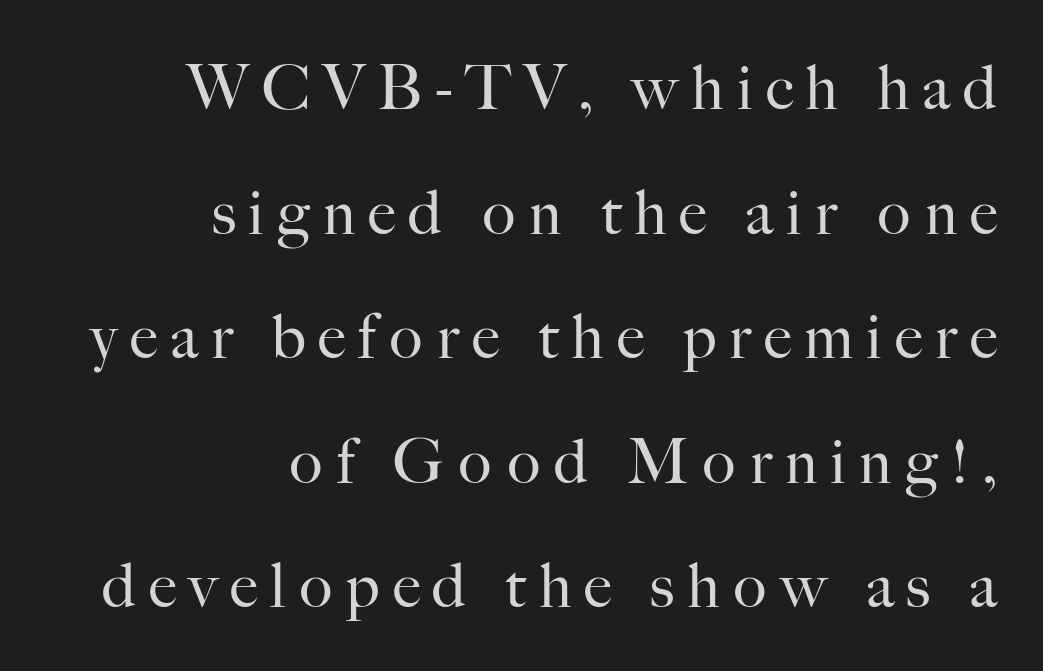
The image shows 62 px regular-weight serif type, upright; set right-aligned, loose line spacing (2.01x), unusually wide letter spacing (+0.21 em), not underlined; high stroke contrast and a small x-height.
